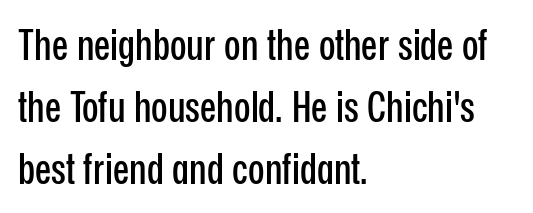
Each row of text sits above clean, open space. You could not count columns in this text — the font is proportionally spaced. Where is the straight margin? On the left. The letters stand straight up with perfectly vertical stems. This sample uses a sans-serif face. Here the glyphs are tracked normally, forming tight word shapes.
